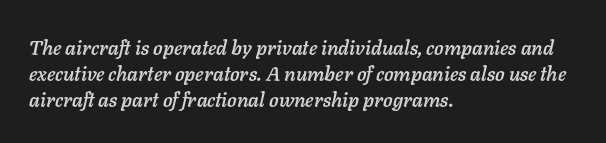
{"italic": "yes", "lean": "right", "slant_degrees": 11, "underline": "no", "align": "left", "line_spacing": "normal", "line_spacing_ratio": 1.31, "letter_spacing": "normal", "letter_spacing_em": 0.0, "glyph_px": 20}
